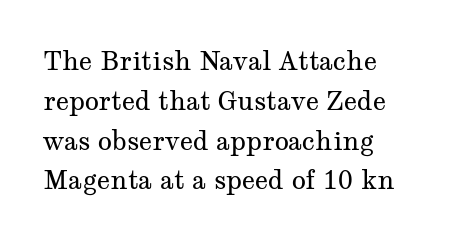
Nobody touched the tracking dial on this one. Line starts are locked; line ends wander. The block of text has a typical density, with ordinary space between rows. The glyphs are unaccompanied by any horizontal stroke below them. Notice how the stems are strictly vertical — no italics here. These glyphs show unthickened strokes, regular width or finer.
